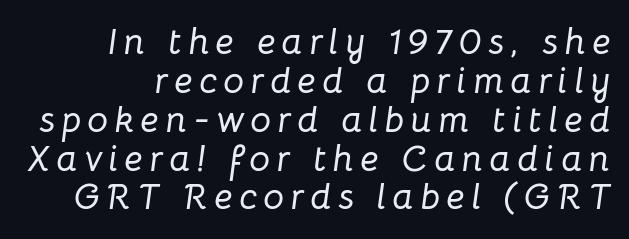
{"italic": "yes", "lean": "right", "slant_degrees": 8, "width": "normal", "stroke_contrast": "low", "x_height": "medium", "monospaced": "no", "underline": "no", "align": "right", "line_spacing": "tight", "line_spacing_ratio": 1.05, "glyph_px": 37}
